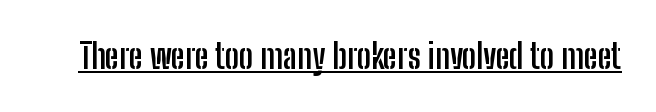
{"serif": "no", "italic": "no", "bold": "yes", "weight": "semibold", "width": "condensed", "stroke_contrast": "low", "x_height": "medium", "monospaced": "no", "underline": "yes", "letter_spacing": "normal", "letter_spacing_em": 0.0, "glyph_px": 34}
